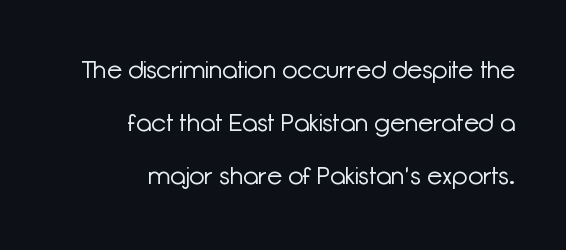
{"italic": "no", "bold": "no", "underline": "no", "align": "right", "line_spacing": "loose", "line_spacing_ratio": 2.13, "letter_spacing": "normal", "letter_spacing_em": 0.0, "glyph_px": 25}
